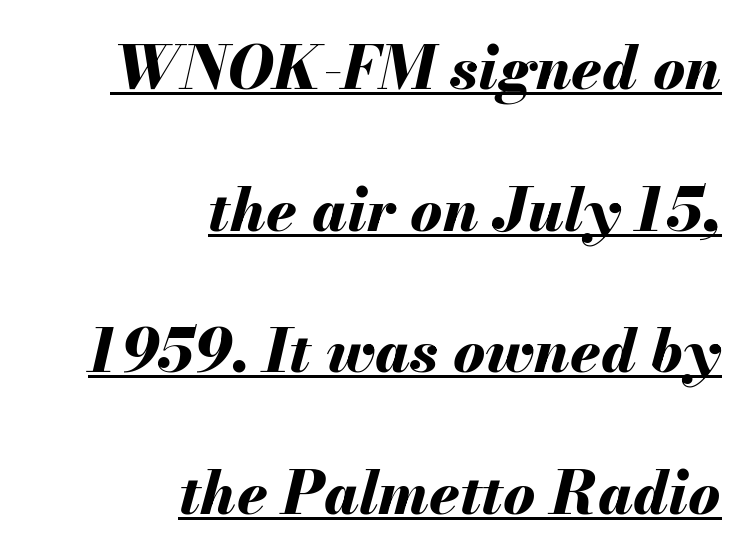
Q: Is the text bold? A: Yes.
Q: Is the text italic (slanted)? A: Yes, it leans right by about 13 degrees.
Q: Is the text underlined? A: Yes.
Q: How is the paragraph aligned? A: Right-aligned.
Q: Is the spacing between letters normal or unusually wide? A: Normal.
Q: Is the spacing between lines tight, normal or loose? A: Loose.
Q: Width (condensed, normal, or wide)? A: Normal.
Q: Stroke contrast? A: Medium.
Q: x-height? A: Small.
Q: Monospaced? A: No.
